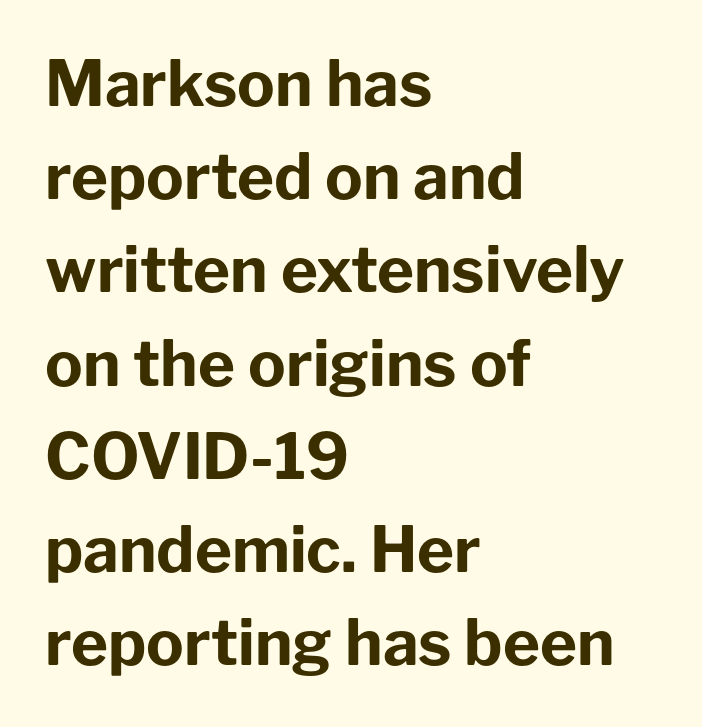
{"serif": "no", "italic": "no", "bold": "yes", "weight": "bold", "width": "normal", "stroke_contrast": "low", "x_height": "medium", "monospaced": "no", "underline": "no", "align": "left", "line_spacing": "normal", "line_spacing_ratio": 1.48, "letter_spacing": "normal", "letter_spacing_em": 0.0, "glyph_px": 63}
